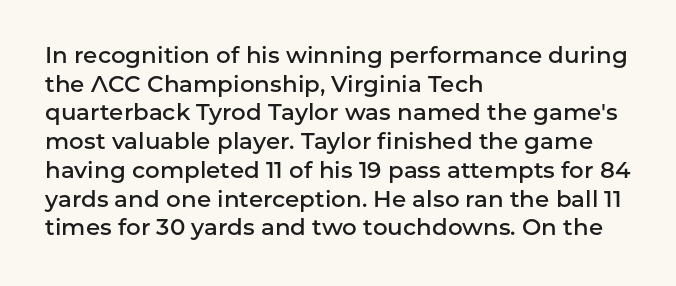
The specimen omits any rule beneath the text block's lines. The type sits square on the baseline with zero lean. This block has exactly the height ordinary leading produces. Does extra space separate the letters? No, they use regular spacing.
